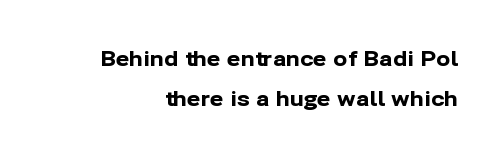
Q: Is the text bold? A: Yes.
Q: Is the text italic (slanted)? A: No, it is upright.
Q: Is the text underlined? A: No.
Q: Is the spacing between letters normal or unusually wide? A: Normal.
Q: Is the spacing between lines tight, normal or loose? A: Loose.
